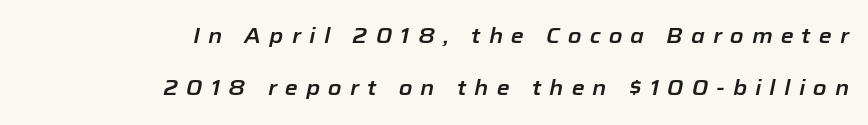
Q: Is the text italic (slanted)? A: Yes, it leans right by about 12 degrees.
Q: Is the text underlined? A: No.
Q: How is the paragraph aligned? A: Right-aligned.
Q: Is the spacing between letters normal or unusually wide? A: Unusually wide.
Q: Is the spacing between lines tight, normal or loose? A: Loose.
